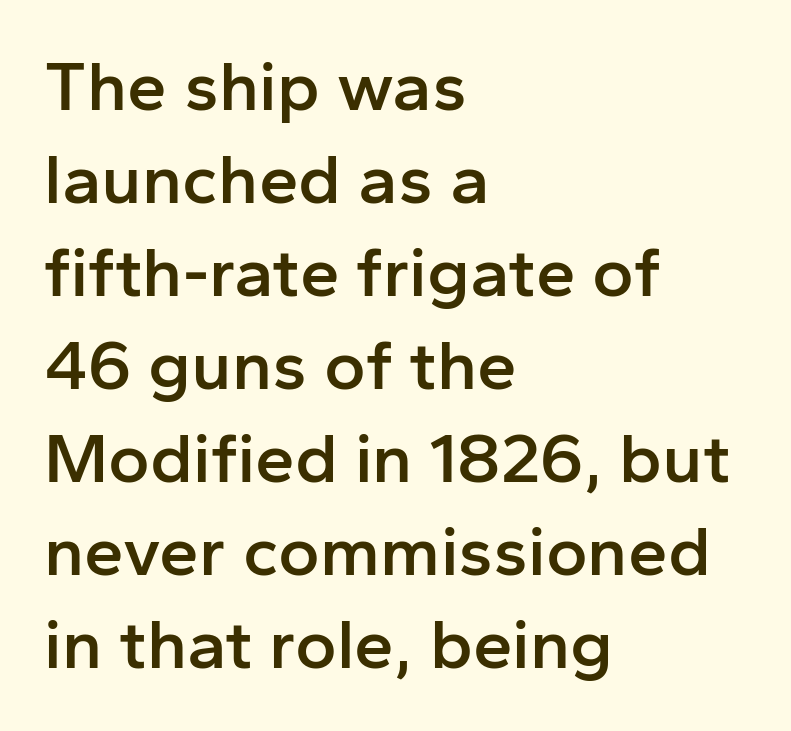
Does the weight exceed regular? Yes, but only to semibold. Glyph-to-glyph distance matches everyday printed text. The specimen reads as upright at a glance. These lines are rendered in a variable-pitch font.
